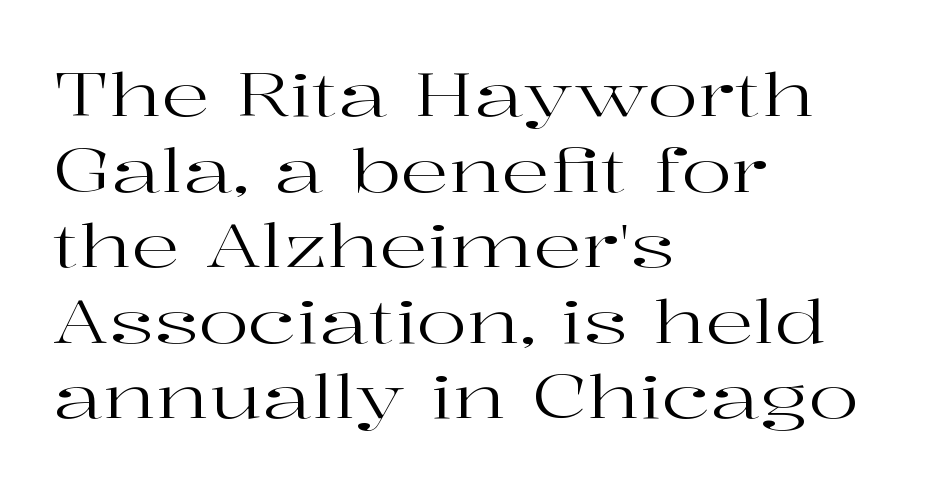
The image shows 60 px regular-weight, wide serif type, upright; set left-aligned, normal line spacing (1.26x), normal letter spacing, not underlined; high stroke contrast and a medium x-height.
